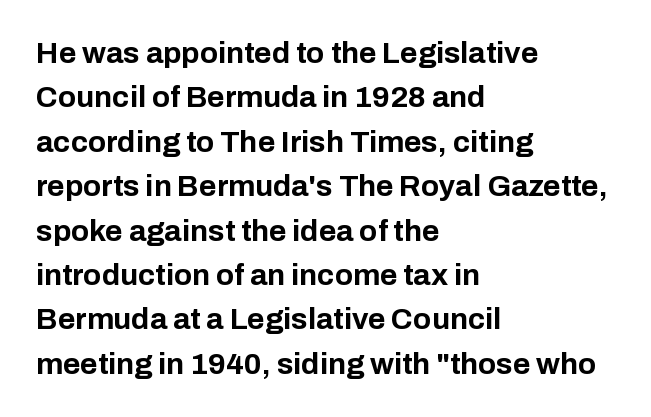
Q: Is the text bold? A: Yes.
Q: Is the text italic (slanted)? A: No, it is upright.
Q: Is the typeface a serif or a sans-serif typeface? A: Sans-serif.
Q: Is the text underlined? A: No.
Q: How is the paragraph aligned? A: Left-aligned.
Q: Is the spacing between letters normal or unusually wide? A: Normal.
Q: Is the spacing between lines tight, normal or loose? A: Normal.
Q: Width (condensed, normal, or wide)? A: Normal.
Q: Stroke contrast? A: Low.
Q: x-height? A: Medium.
Q: Monospaced? A: No.
